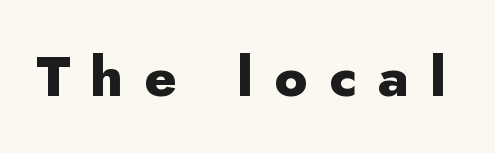
{"serif": "no", "italic": "no", "bold": "yes", "weight": "heavy", "width": "normal", "stroke_contrast": "low", "x_height": "small", "monospaced": "no", "underline": "no", "letter_spacing": "wide", "letter_spacing_em": 0.38, "glyph_px": 56}
